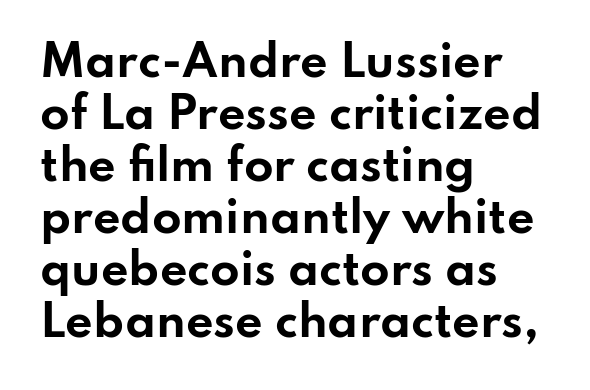
The image shows 43 px bold, wide sans-serif type, upright; set left-aligned, line spacing 1.21x, normal letter spacing, not underlined; low stroke contrast and a small x-height.
